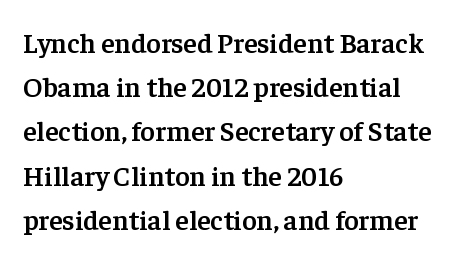
The image shows 28 px semibold serif type, upright; set left-aligned, normal line spacing (1.58x), normal letter spacing, not underlined; low stroke contrast and a medium x-height.
